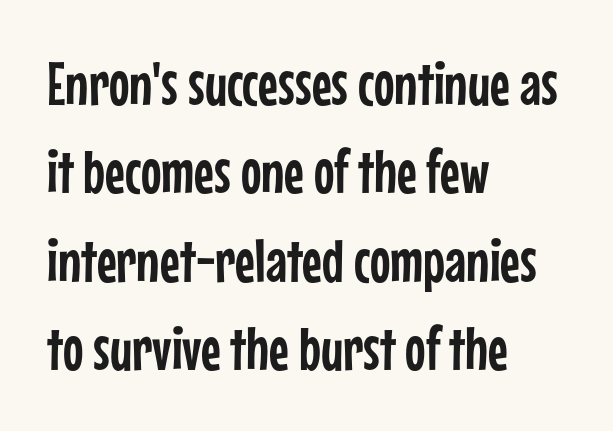
The typeface chosen for these lines omits serifs. Honestly, the letter spacing is just normal — you wouldn't notice it. Horizontally, the lines are justified to the leading edge only. The letters stand straight up with perfectly vertical stems. Varying glyph widths throughout — classic text-font behaviour. Does the leading feel generous? No, just average.
